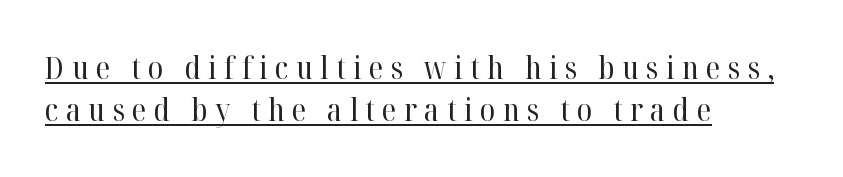
{"serif": "yes", "italic": "no", "bold": "no", "weight": "regular", "width": "normal", "stroke_contrast": "high", "x_height": "medium", "monospaced": "no", "underline": "yes", "align": "left", "line_spacing": "normal", "line_spacing_ratio": 1.36, "letter_spacing": "wide", "letter_spacing_em": 0.24, "glyph_px": 31}
